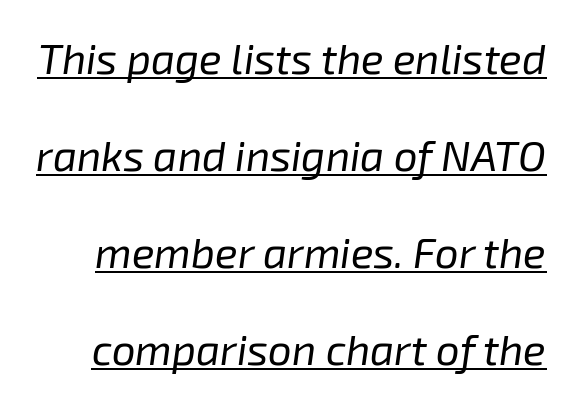
Q: Is the text bold? A: No.
Q: Is the text italic (slanted)? A: Yes, it leans right by about 8 degrees.
Q: Is the text underlined? A: Yes.
Q: Is the spacing between letters normal or unusually wide? A: Normal.
Q: Is the spacing between lines tight, normal or loose? A: Loose.
Q: Width (condensed, normal, or wide)? A: Normal.
Q: Stroke contrast? A: Low.
Q: x-height? A: Medium.
Q: Monospaced? A: No.
